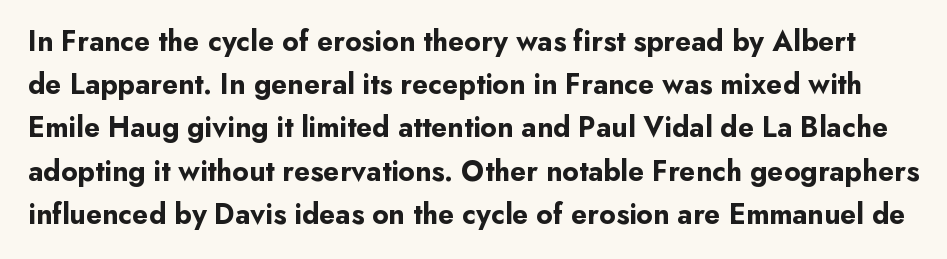
Do the characters align in a grid? No, the font is proportional. The passage shown is not underscored anywhere. Letterform terminals end flat and unadorned throughout the passage. A roman cut, with each character standing at attention.
